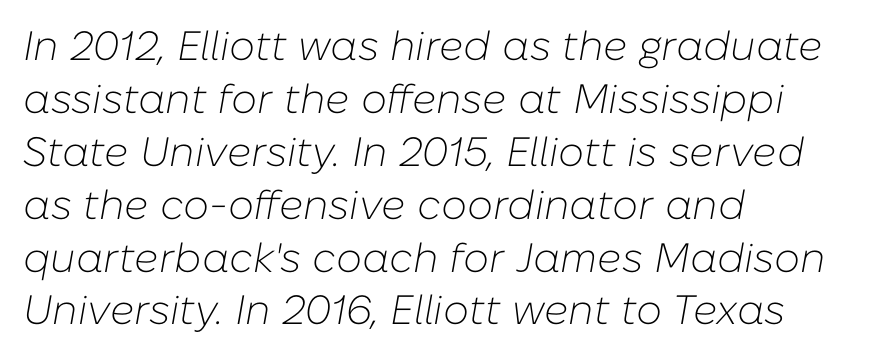
A typesetter would mark this as italic. The horizontal fit of the characters is conventional and even. In CSS terms this would be text-align: left. Looks like regular typesetting: each glyph gets only the width it needs. The strokes are not fattened; the text isn't bold.
